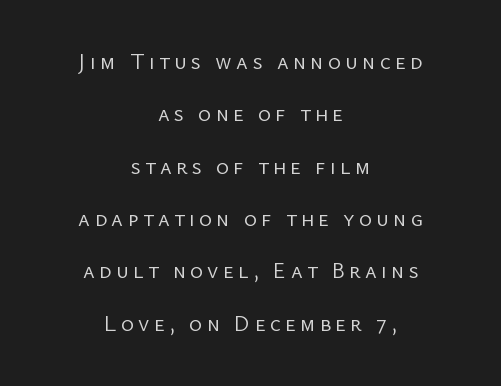
The image shows 22 px text type, upright; set centered, loose line spacing (2.38x), unusually wide letter spacing (+0.2 em), not underlined.
